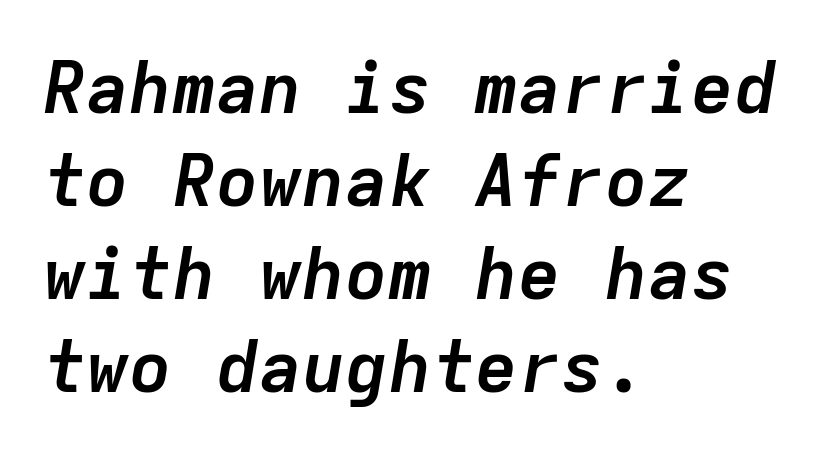
{"italic": "yes", "lean": "right", "slant_degrees": 9, "bold": "yes", "weight": "semibold", "width": "normal", "stroke_contrast": "low", "x_height": "medium", "monospaced": "yes", "underline": "no", "align": "left", "line_spacing": "normal", "line_spacing_ratio": 1.29, "letter_spacing": "normal", "letter_spacing_em": 0.0, "glyph_px": 72}
